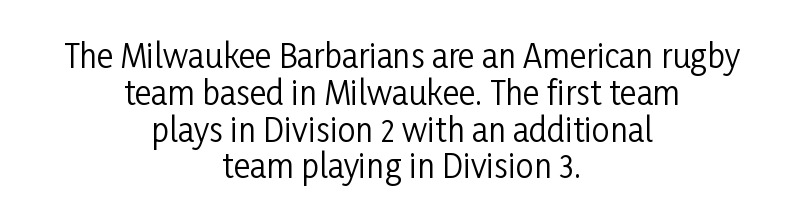
The image shows 32 px regular-weight, condensed sans-serif type, upright; set centered, tight line spacing (1.15x), normal letter spacing, not underlined; low stroke contrast and a medium x-height.
